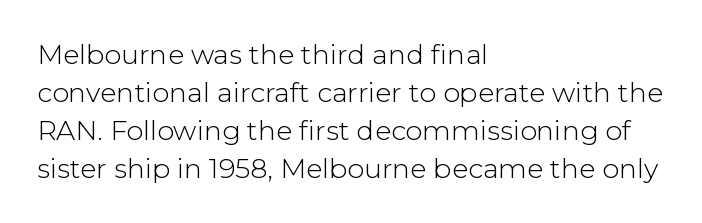
The designer left line spacing at the default. A classic flush-left, rag-right setting is used for this passage. The font sits on the lighter half of the weight spectrum, regular included. The letters stand straight up with perfectly vertical stems. No word sits above an underline.
